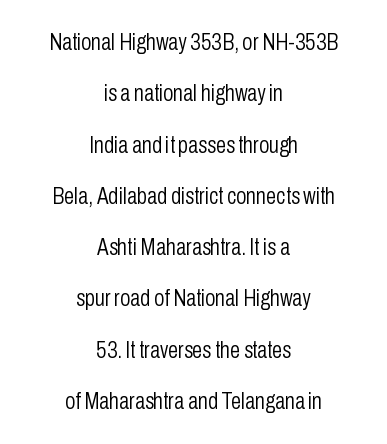
The image shows 23 px text type, upright; set centered, loose line spacing (2.23x), normal letter spacing, not underlined.
